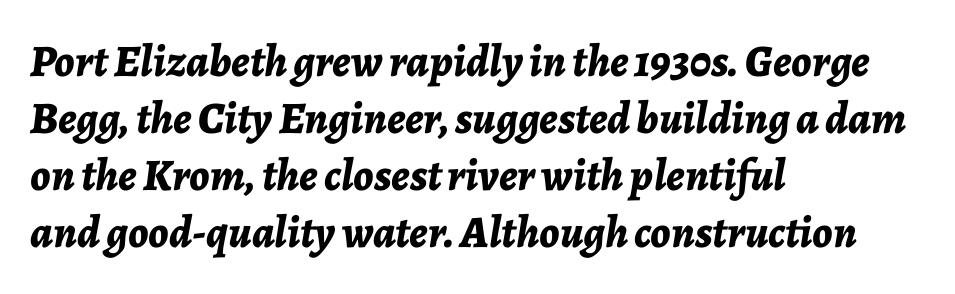
The image shows 45 px bold type, italic (leaning right); set left-aligned, normal line spacing (1.27x), normal letter spacing, not underlined; low stroke contrast and a medium x-height.
